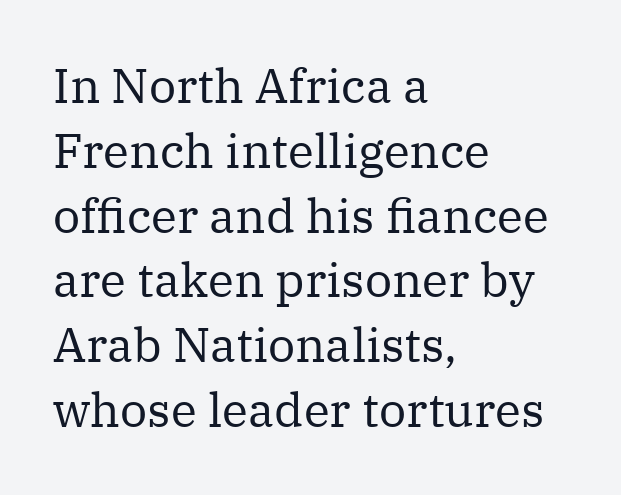
The image shows 48 px regular-weight serif type, upright; set left-aligned, normal line spacing (1.35x), normal letter spacing, not underlined; medium stroke contrast and a medium x-height.
